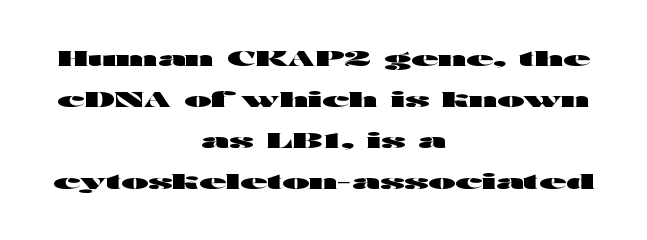
Q: Is the text bold? A: Yes.
Q: Is the text italic (slanted)? A: No, it is upright.
Q: Is the text underlined? A: No.
Q: How is the paragraph aligned? A: Centered.
Q: Is the spacing between letters normal or unusually wide? A: Normal.
